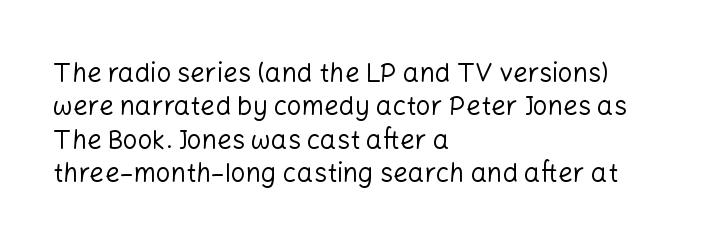
{"italic": "no", "bold": "no", "underline": "no", "align": "left", "line_spacing": "normal", "line_spacing_ratio": 1.28, "letter_spacing": "normal", "letter_spacing_em": 0.0, "glyph_px": 26}
